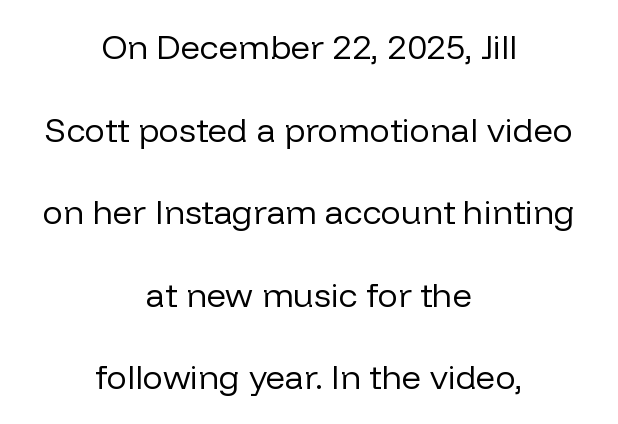
The image shows 34 px regular-weight sans-serif type, upright; set centered, loose line spacing (2.43x), normal letter spacing, not underlined; low stroke contrast and a medium x-height.
